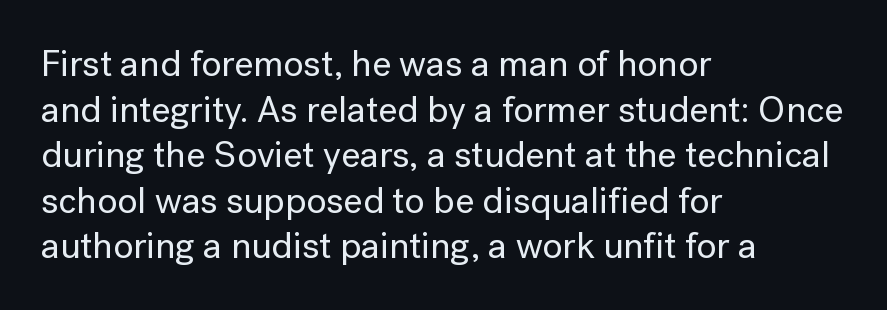
{"serif": "no", "italic": "no", "width": "normal", "stroke_contrast": "low", "x_height": "medium", "monospaced": "no", "underline": "no", "align": "left", "line_spacing_ratio": 1.23, "letter_spacing": "normal", "letter_spacing_em": 0.0, "glyph_px": 37}
